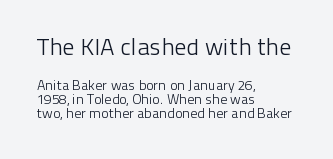
{"italic": "no", "bold": "no", "underline": "no", "align": "left", "line_spacing": "tight", "line_spacing_ratio": 0.97, "letter_spacing": "normal", "letter_spacing_em": 0.0, "larger_block": "first", "size_ratio": 1.71, "glyph_px": 24}
